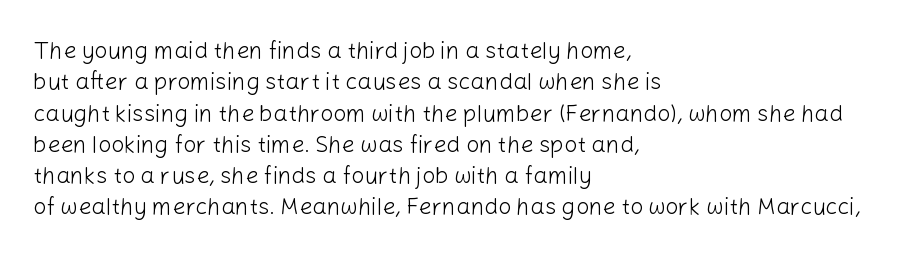
Q: Is the text bold? A: No.
Q: Is the text italic (slanted)? A: No, it is upright.
Q: Is the text underlined? A: No.
Q: How is the paragraph aligned? A: Left-aligned.
Q: Is the spacing between letters normal or unusually wide? A: Normal.
Q: Is the spacing between lines tight, normal or loose? A: Normal.
